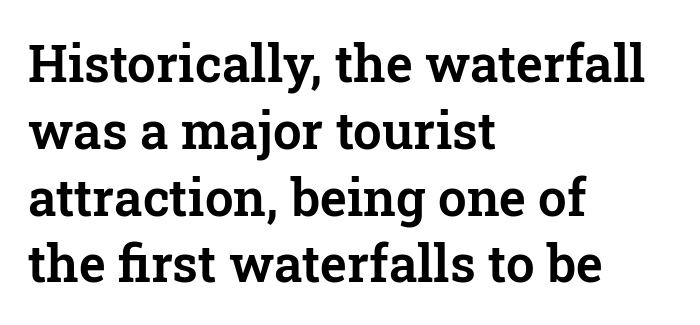
If you drew a line through each stem, it would be perfectly vertical. I'd call this a serif setting — the letters wear small feet. The glyphs are unaccompanied by any horizontal stroke below them. These lines keep a tight, regular rhythm from letter to letter. Looks like regular typesetting: each glyph gets only the width it needs. Line starts are locked; line ends wander.
